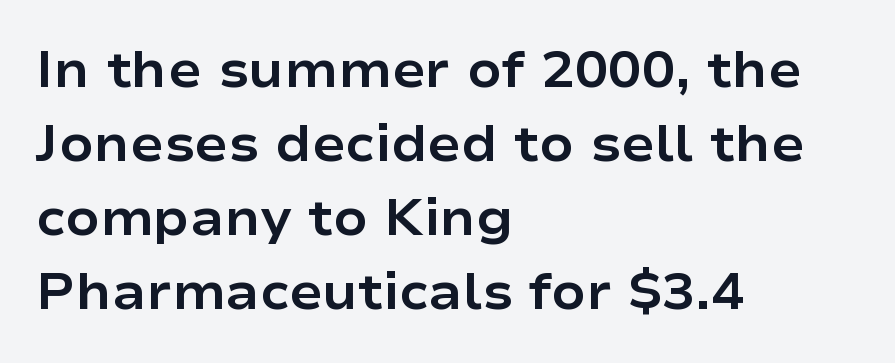
Q: Is the text bold? A: Yes.
Q: Is the text italic (slanted)? A: No, it is upright.
Q: Is the typeface a serif or a sans-serif typeface? A: Sans-serif.
Q: Is the text underlined? A: No.
Q: How is the paragraph aligned? A: Left-aligned.
Q: Is the spacing between letters normal or unusually wide? A: Normal.
Q: Is the spacing between lines tight, normal or loose? A: Normal.
Q: Width (condensed, normal, or wide)? A: Wide.
Q: Stroke contrast? A: Low.
Q: x-height? A: Medium.
Q: Monospaced? A: No.
